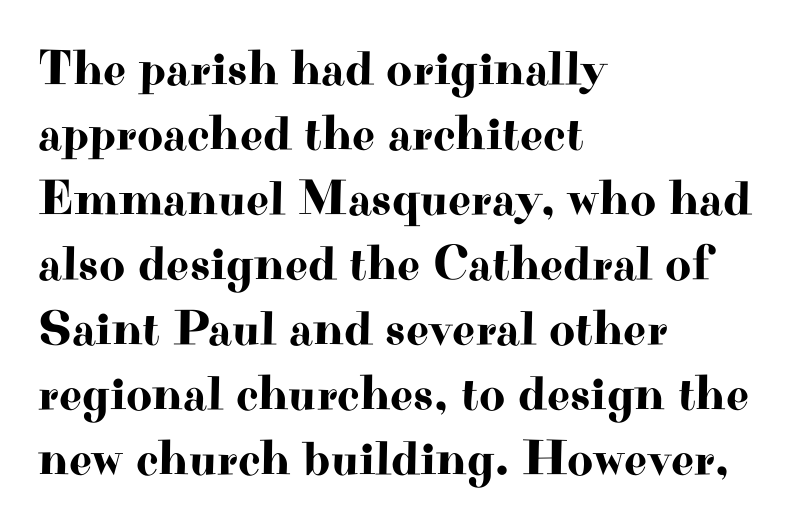
{"serif": "yes", "italic": "no", "width": "wide", "stroke_contrast": "high", "x_height": "small", "monospaced": "no", "underline": "no", "align": "left", "line_spacing": "normal", "line_spacing_ratio": 1.3, "letter_spacing": "normal", "letter_spacing_em": 0.0, "glyph_px": 50}
